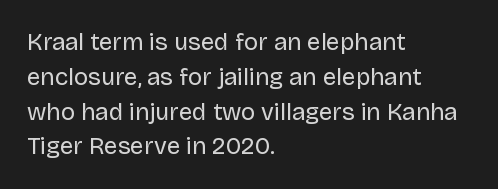
Q: Is the text bold? A: No.
Q: Is the text italic (slanted)? A: No, it is upright.
Q: Is the text underlined? A: No.
Q: How is the paragraph aligned? A: Left-aligned.
Q: Is the spacing between letters normal or unusually wide? A: Normal.
Q: Is the spacing between lines tight, normal or loose? A: Normal.
